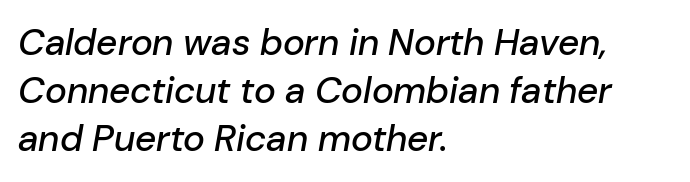
Observe the ordinary spacing: letters are neighbours, not strangers. These lines sit exactly where default settings would place them. The rendering uses natural spacing where letterforms have individual widths. The compositor pushed each line to the left boundary.
